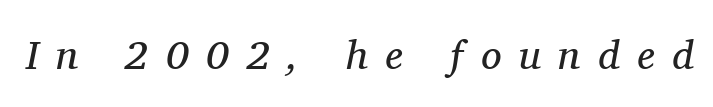
{"serif": "yes", "italic": "yes", "lean": "right", "slant_degrees": 11, "bold": "no", "weight": "regular", "width": "normal", "stroke_contrast": "medium", "x_height": "medium", "monospaced": "no", "underline": "no", "letter_spacing": "wide", "letter_spacing_em": 0.43, "glyph_px": 41}
